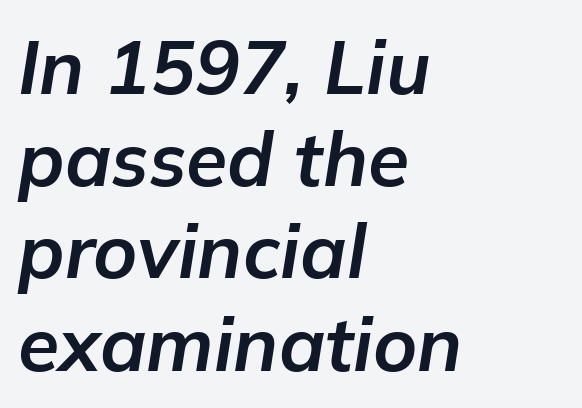
{"italic": "yes", "lean": "right", "slant_degrees": 9, "bold": "yes", "weight": "bold", "width": "normal", "stroke_contrast": "low", "x_height": "medium", "monospaced": "no", "underline": "no", "align": "left", "line_spacing_ratio": 1.23, "letter_spacing": "normal", "letter_spacing_em": 0.0, "glyph_px": 75}
